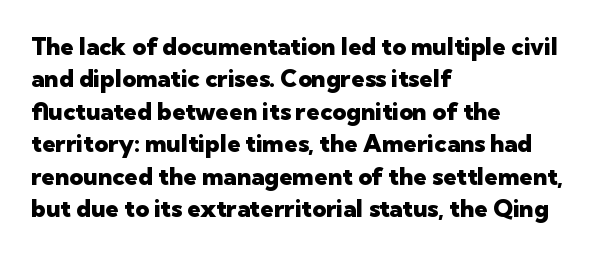
The image shows 24 px bold type, upright; set left-aligned, normal line spacing (1.35x), normal letter spacing, not underlined.
